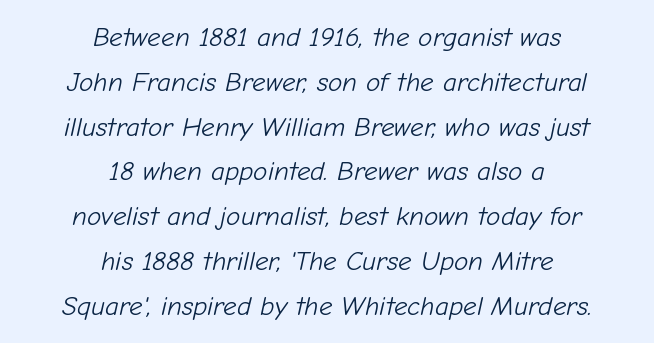
{"italic": "yes", "lean": "right", "slant_degrees": 12, "bold": "no", "underline": "no", "align": "center", "line_spacing": "normal", "line_spacing_ratio": 1.66, "letter_spacing": "normal", "letter_spacing_em": 0.0, "glyph_px": 27}
